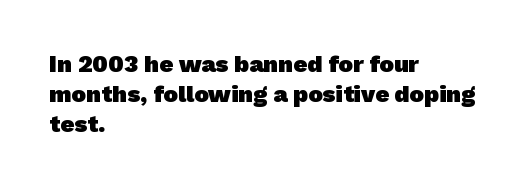
Q: Is the text bold? A: Yes.
Q: Is the text underlined? A: No.
Q: How is the paragraph aligned? A: Left-aligned.
Q: Is the spacing between letters normal or unusually wide? A: Normal.
